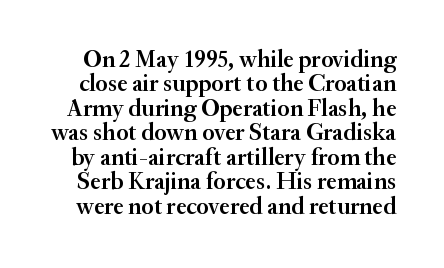
Q: Is the text bold? A: Semi-bold.
Q: Is the text italic (slanted)? A: No, it is upright.
Q: Is the text underlined? A: No.
Q: Is the spacing between letters normal or unusually wide? A: Normal.
Q: Is the spacing between lines tight, normal or loose? A: Tight.
